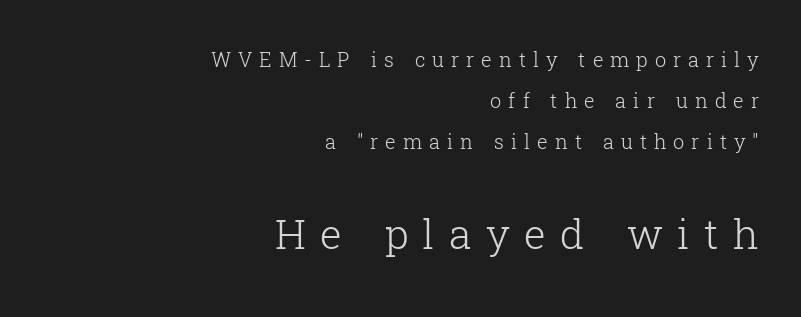
Q: Is the text bold? A: No.
Q: Is the text italic (slanted)? A: No, it is upright.
Q: Is the typeface a serif or a sans-serif typeface? A: Serif.
Q: Is the text underlined? A: No.
Q: How is the paragraph aligned? A: Right-aligned.
Q: Is the spacing between letters normal or unusually wide? A: Unusually wide.
Q: Is the spacing between lines tight, normal or loose? A: Loose.
Q: Which block of text is set in a larger size, the first (top) or the second (bottom)? A: The second (bottom) one.
Q: Width (condensed, normal, or wide)? A: Normal.
Q: Stroke contrast? A: Low.
Q: x-height? A: Medium.
Q: Monospaced? A: No.
